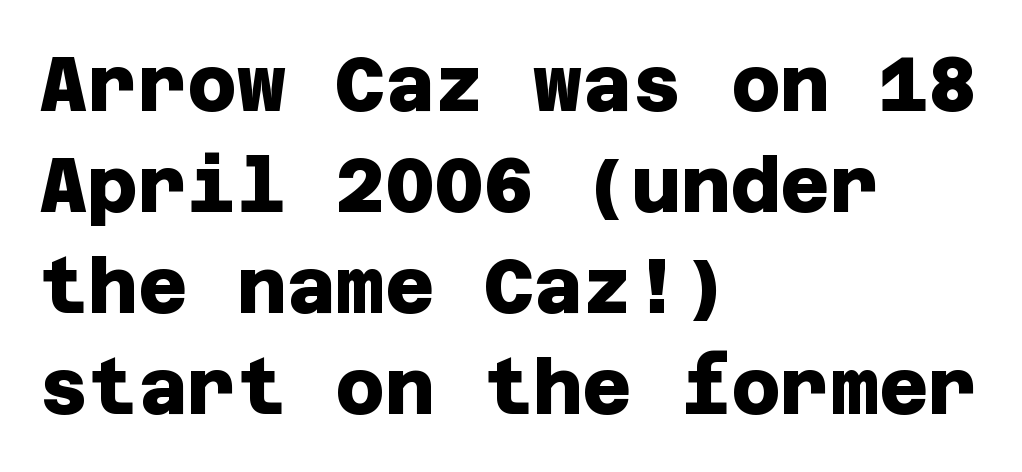
{"serif": "no", "bold": "yes", "weight": "heavy", "width": "normal", "stroke_contrast": "low", "x_height": "large", "underline": "no", "align": "left", "line_spacing": "normal", "line_spacing_ratio": 1.33, "letter_spacing": "normal", "letter_spacing_em": 0.0, "glyph_px": 76}
